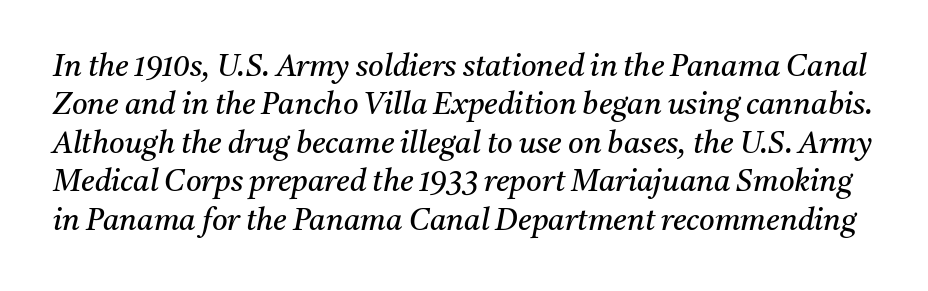
The image shows 30 px regular-weight serif type, italic (leaning right); set normal line spacing (1.28x), normal letter spacing, not underlined; medium stroke contrast and a medium x-height.
